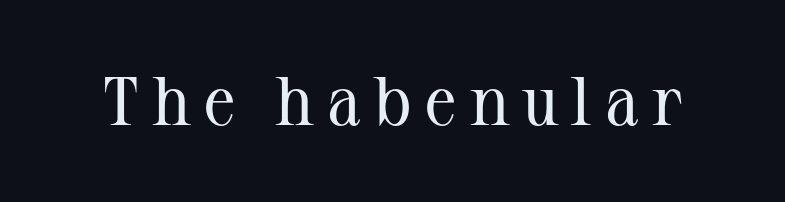
{"serif": "yes", "italic": "no", "bold": "no", "weight": "regular", "width": "normal", "stroke_contrast": "medium", "x_height": "medium", "monospaced": "no", "underline": "no", "glyph_px": 69}
